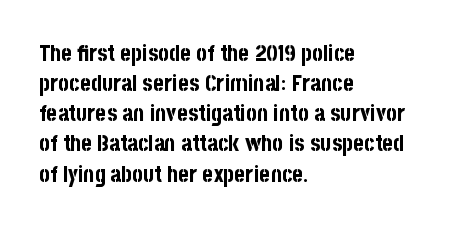
Does extra space separate the letters? No, they use regular spacing. The passage is arranged the way most books set body copy — flush left. Successive baselines arrive at the customary interval. Posture: upright roman. Is the type bold? Yes — the strokes are clearly thick and heavy.
